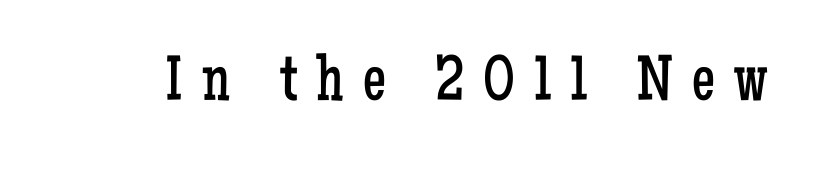
{"serif": "yes", "italic": "no", "bold": "no", "weight": "regular", "width": "condensed", "stroke_contrast": "low", "x_height": "medium", "monospaced": "no", "underline": "no", "letter_spacing": "wide", "letter_spacing_em": 0.29, "glyph_px": 65}
